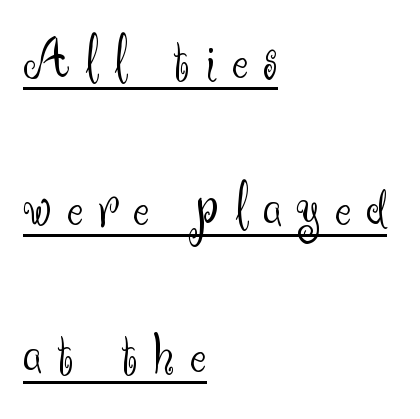
The image shows 62 px light sans-serif type, upright; set left-aligned, loose line spacing (2.37x), unusually wide letter spacing (+0.25 em), underlined; medium stroke contrast and a small x-height.
